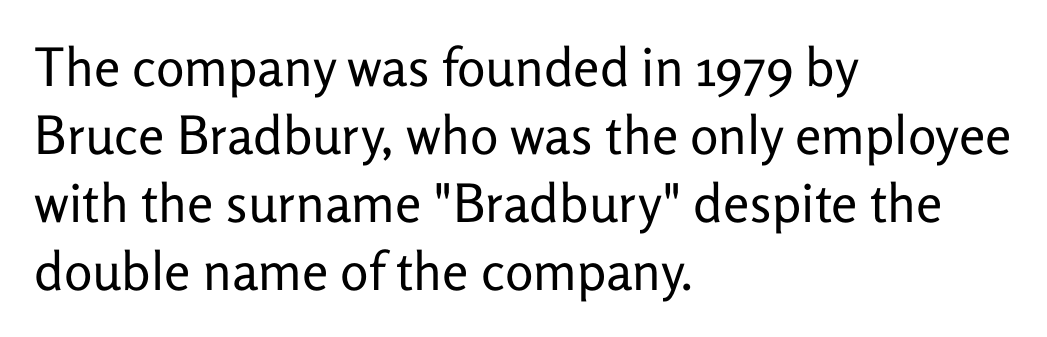
Q: Is the text bold? A: No.
Q: Is the text italic (slanted)? A: No, it is upright.
Q: Is the typeface a serif or a sans-serif typeface? A: Sans-serif.
Q: Is the text underlined? A: No.
Q: How is the paragraph aligned? A: Left-aligned.
Q: Is the spacing between letters normal or unusually wide? A: Normal.
Q: Is the spacing between lines tight, normal or loose? A: Normal.
Q: Width (condensed, normal, or wide)? A: Normal.
Q: Stroke contrast? A: Low.
Q: x-height? A: Medium.
Q: Monospaced? A: No.
